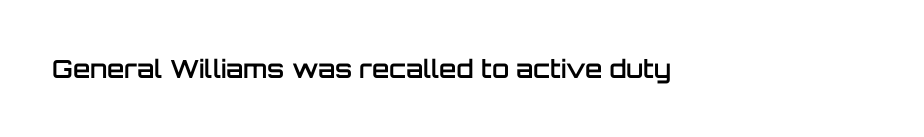
The image shows 25 px text type, upright; set normal letter spacing, not underlined.
